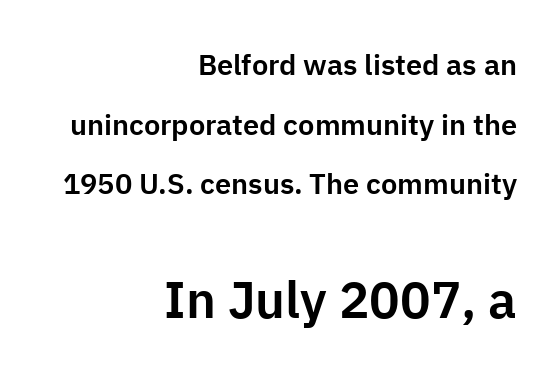
Q: Is the text italic (slanted)? A: No, it is upright.
Q: Is the typeface a serif or a sans-serif typeface? A: Sans-serif.
Q: Is the text underlined? A: No.
Q: How is the paragraph aligned? A: Right-aligned.
Q: Is the spacing between letters normal or unusually wide? A: Normal.
Q: Is the spacing between lines tight, normal or loose? A: Loose.
Q: Which block of text is set in a larger size, the first (top) or the second (bottom)? A: The second (bottom) one.
Q: Width (condensed, normal, or wide)? A: Normal.
Q: Stroke contrast? A: Low.
Q: x-height? A: Medium.
Q: Monospaced? A: No.
